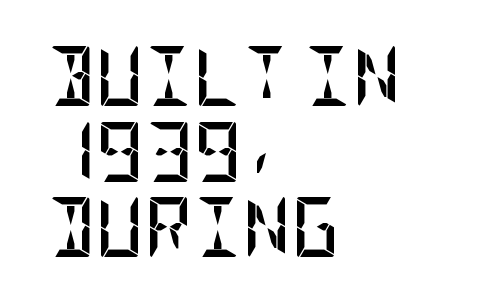
Clear beneath every line of the passage. Each letter's strokes conclude bluntly, with no projecting serifs. Where is the straight margin? On the left. These lines sit exactly where default settings would place them. Here the glyphs are tracked normally, forming tight word shapes.
